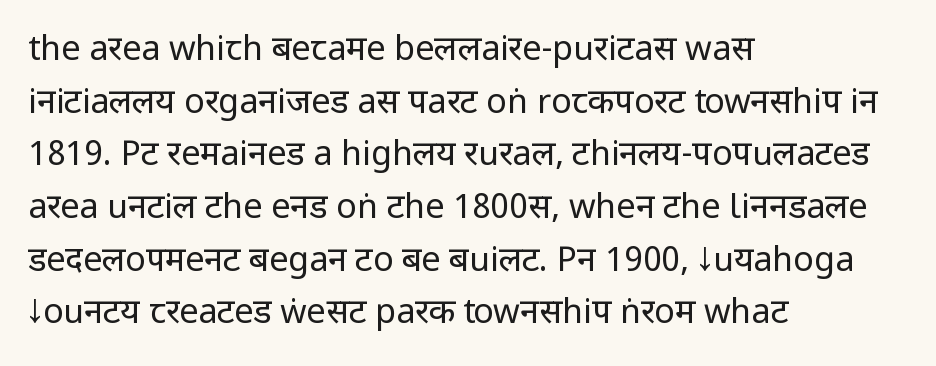
{"serif": "no", "italic": "no", "bold": "no", "weight": "regular", "width": "condensed", "stroke_contrast": "low", "x_height": "large", "monospaced": "no", "underline": "no", "align": "left", "line_spacing": "normal", "line_spacing_ratio": 1.55, "letter_spacing": "normal", "letter_spacing_em": 0.0, "glyph_px": 34}
